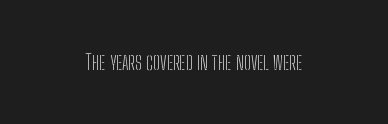
Glyph-to-glyph distance matches everyday printed text. Heft: none added — not bold. The lines are quadded center. A clean baseline with only descenders dipping below it. The type sits square on the baseline with zero lean.
